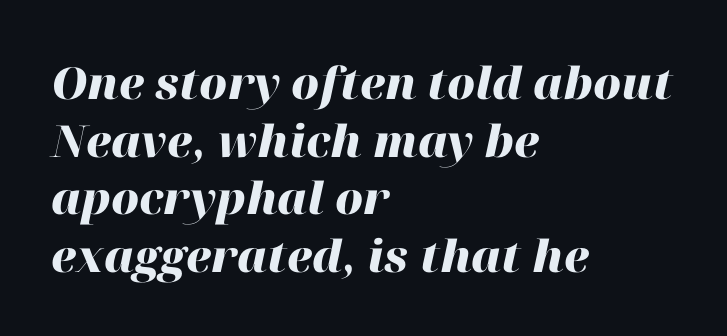
A typesetter would call this zero additional tracking. What's the leading like? Ordinary, nothing unusual. A typesetter would mark this as italic. Proportional: the letters do not fall into vertical columns. Clear beneath every line of the passage. Left-aligned paragraph, ragged on the right.
